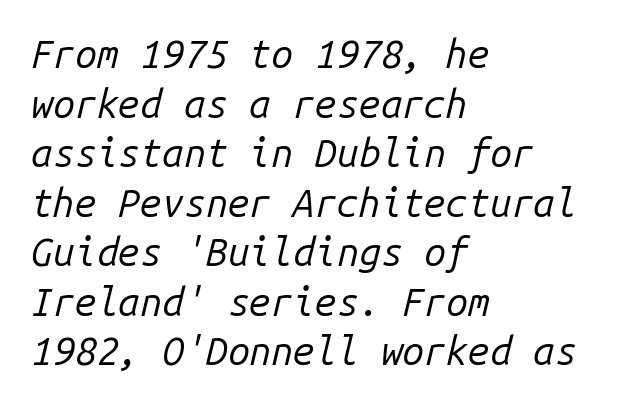
The leading is moderate, giving the passage an even texture. Slant detected: the letters are inclined. Look at the tracking — it's just the regular setting, nothing added. The area under the type is left untouched. Is this a heavy cut? Hardly; it is regular or lighter. If you drew a ruler down the left edge, every line would touch it.
